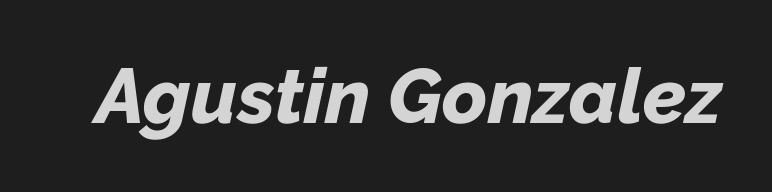
The typesetting leans heavy: a genuine bold. Clear beneath every line of the passage. You could not count columns in this text — the font is proportionally spaced. The face used here is rendered with its standard letterfit.
